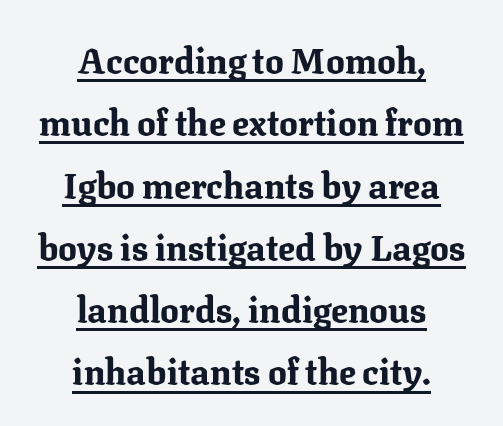
Rendered with straight, roman letterforms. These lines are rendered in a variable-pitch font. Set as a true bold cut, around the 700 mark. The passage is arranged like a title page — every line centered.
